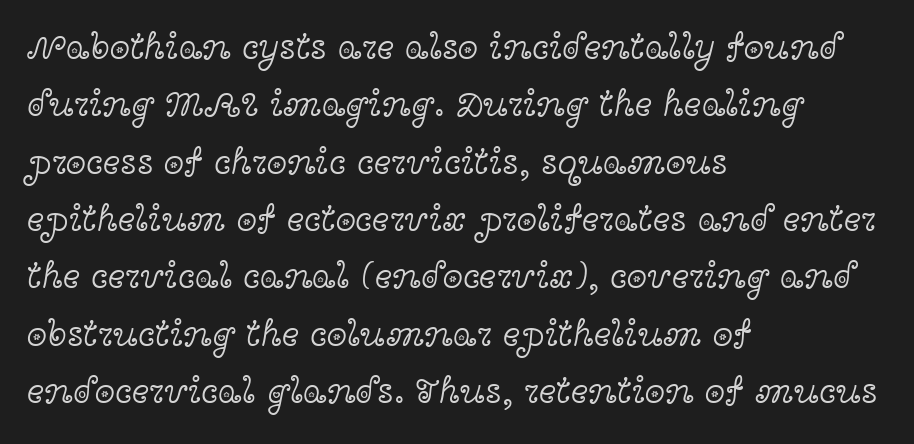
{"serif": "yes", "bold": "no", "weight": "light", "width": "wide", "x_height": "medium", "monospaced": "no", "underline": "no", "align": "left", "line_spacing": "normal", "line_spacing_ratio": 1.55, "letter_spacing": "normal", "letter_spacing_em": 0.0, "glyph_px": 37}
